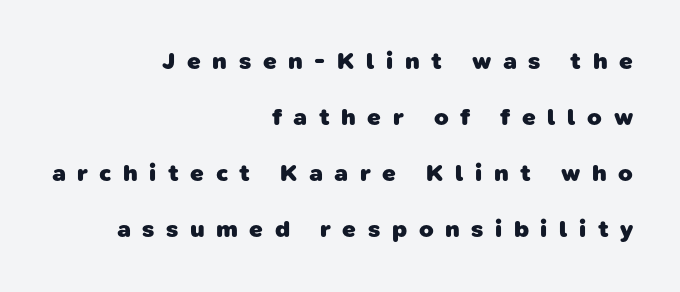
Q: Is the text bold? A: Yes.
Q: Is the text underlined? A: No.
Q: How is the paragraph aligned? A: Right-aligned.
Q: Is the spacing between letters normal or unusually wide? A: Unusually wide.
Q: Is the spacing between lines tight, normal or loose? A: Loose.
